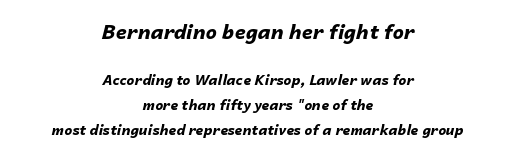
The image shows 20 px bold type, italic (leaning right); set centered, line spacing 1.8x, normal letter spacing, not underlined; the first (top) block is 1.43x larger.
